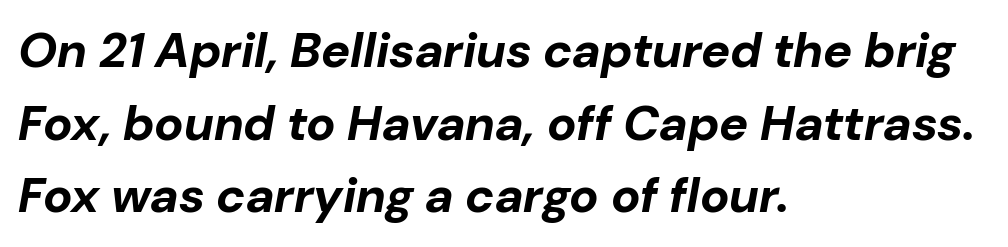
{"italic": "yes", "lean": "right", "slant_degrees": 10, "bold": "yes", "weight": "bold", "width": "normal", "stroke_contrast": "low", "x_height": "medium", "monospaced": "no", "underline": "no", "align": "left", "line_spacing": "normal", "line_spacing_ratio": 1.48, "letter_spacing": "normal", "letter_spacing_em": 0.0, "glyph_px": 49}
